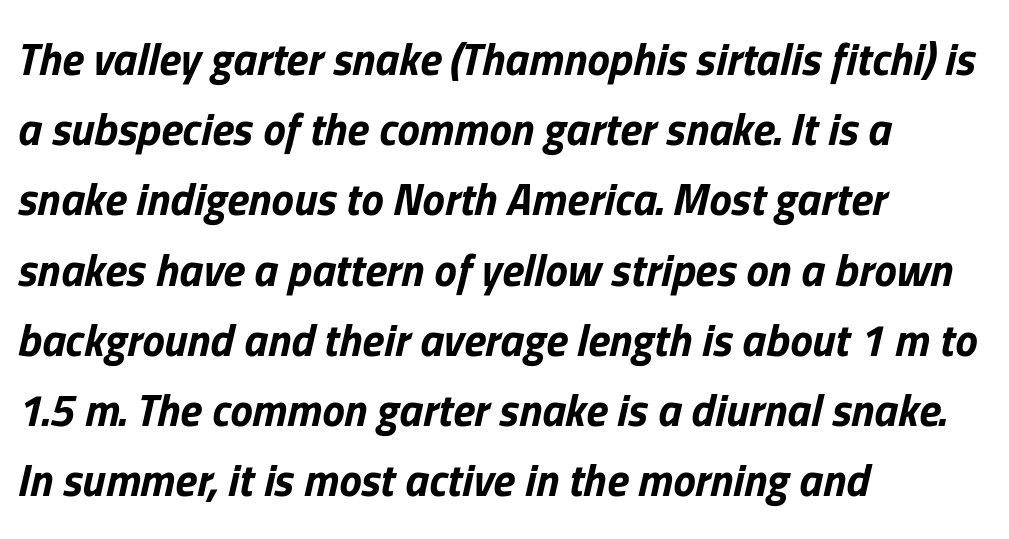
Q: Is the text bold? A: Yes.
Q: Is the text italic (slanted)? A: Yes, it leans right by about 13 degrees.
Q: Is the text underlined? A: No.
Q: How is the paragraph aligned? A: Left-aligned.
Q: Is the spacing between letters normal or unusually wide? A: Normal.
Q: Is the spacing between lines tight, normal or loose? A: Normal.
Q: Width (condensed, normal, or wide)? A: Normal.
Q: Stroke contrast? A: Low.
Q: x-height? A: Medium.
Q: Monospaced? A: No.
